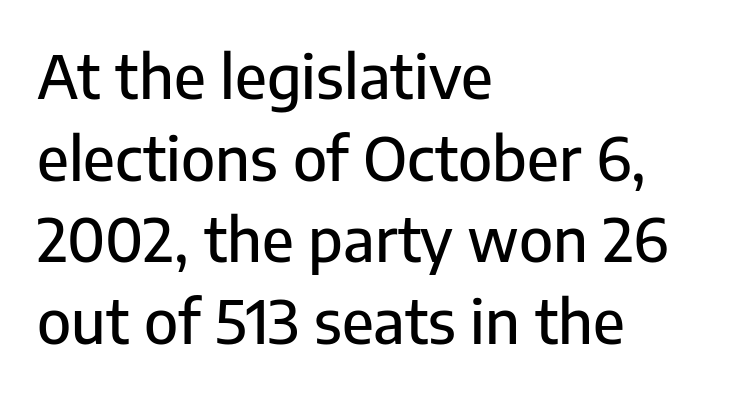
The image shows 60 px sans-serif type, upright; set left-aligned, normal line spacing (1.36x), normal letter spacing, not underlined; low stroke contrast and a medium x-height.
